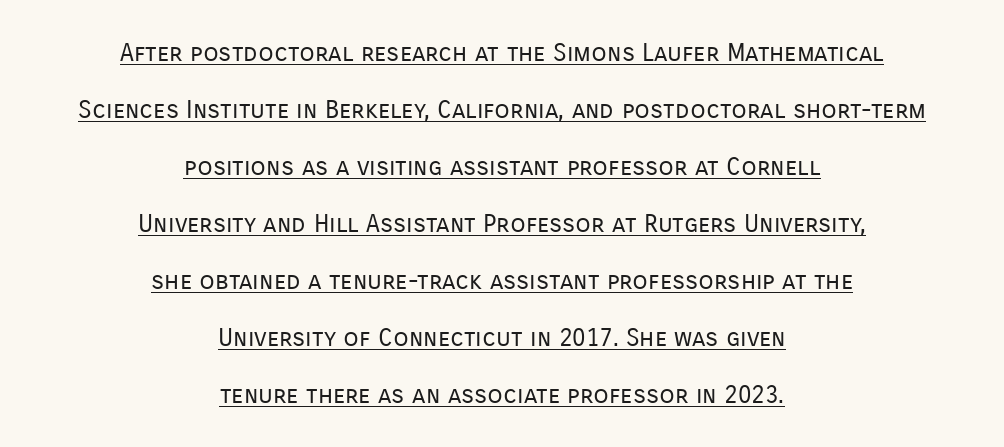
The image shows 25 px text type, upright; set centered, loose line spacing (2.28x), normal letter spacing, underlined.
